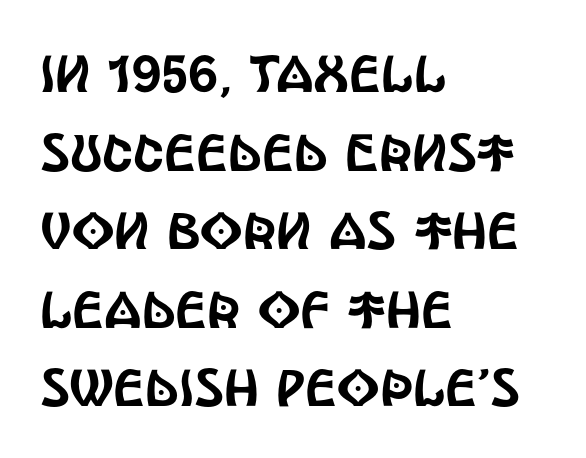
{"serif": "no", "italic": "no", "width": "condensed", "x_height": "large", "monospaced": "no", "underline": "no", "align": "left", "line_spacing": "normal", "line_spacing_ratio": 1.51, "letter_spacing": "normal", "letter_spacing_em": 0.0, "glyph_px": 52}
